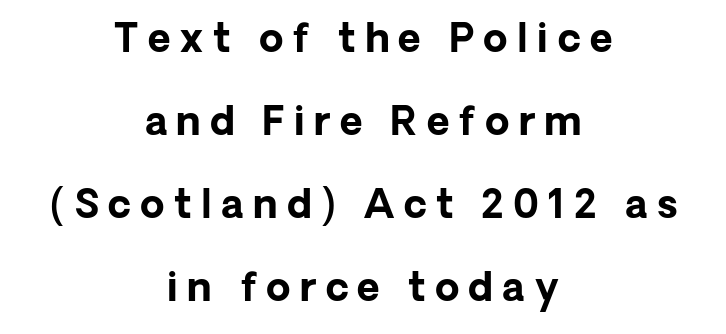
The image shows 39 px bold sans-serif type, upright; set centered, loose line spacing (2.13x), unusually wide letter spacing (+0.24 em), not underlined; low stroke contrast and a medium x-height.
